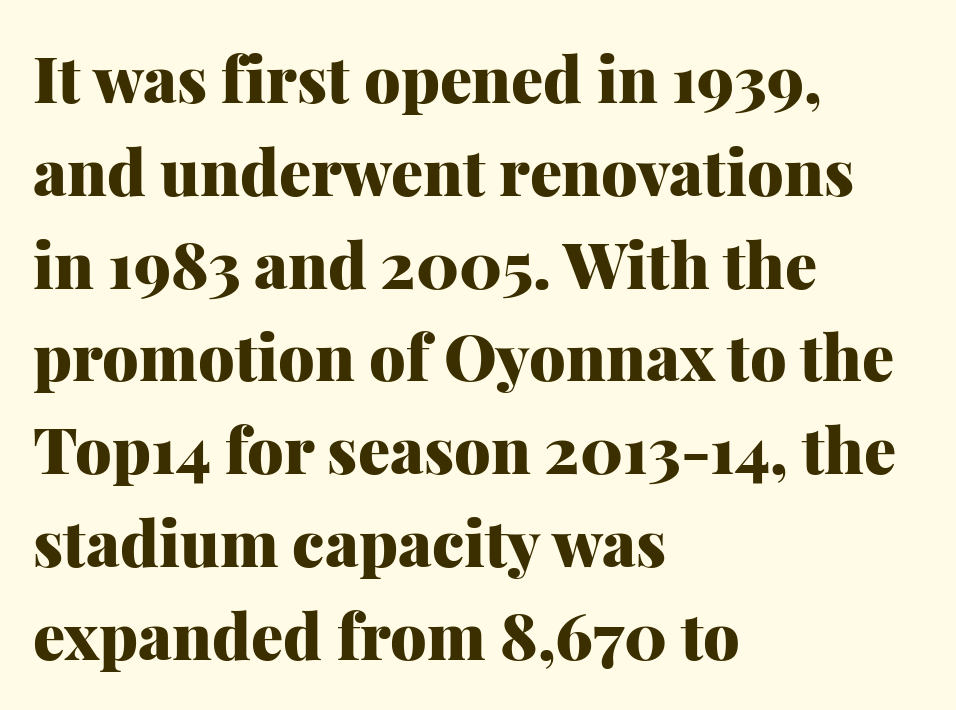
Q: Is the text bold? A: Yes.
Q: Is the text italic (slanted)? A: No, it is upright.
Q: Is the typeface a serif or a sans-serif typeface? A: Serif.
Q: Is the text underlined? A: No.
Q: How is the paragraph aligned? A: Left-aligned.
Q: Is the spacing between letters normal or unusually wide? A: Normal.
Q: Is the spacing between lines tight, normal or loose? A: Normal.
Q: Width (condensed, normal, or wide)? A: Normal.
Q: Stroke contrast? A: Medium.
Q: x-height? A: Medium.
Q: Monospaced? A: No.
